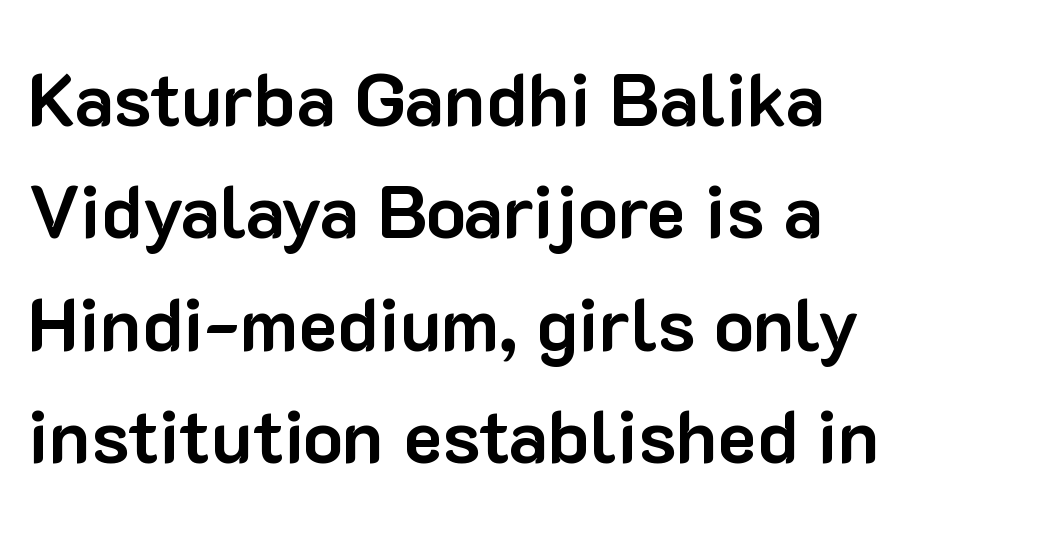
{"serif": "no", "italic": "no", "bold": "yes", "weight": "bold", "width": "normal", "stroke_contrast": "low", "x_height": "medium", "monospaced": "no", "underline": "no", "align": "left", "line_spacing": "normal", "line_spacing_ratio": 1.52, "letter_spacing": "normal", "letter_spacing_em": 0.0, "glyph_px": 74}
